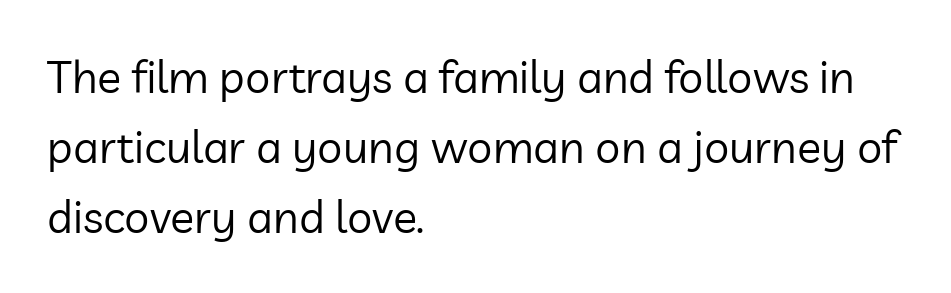
{"serif": "no", "italic": "no", "bold": "no", "weight": "regular", "width": "normal", "stroke_contrast": "low", "x_height": "medium", "monospaced": "no", "underline": "no", "align": "left", "line_spacing": "normal", "line_spacing_ratio": 1.56, "letter_spacing": "normal", "letter_spacing_em": 0.0, "glyph_px": 45}
